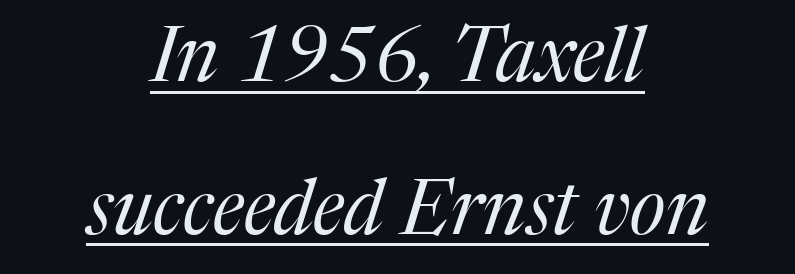
The image shows 76 px regular-weight serif type, italic (leaning right); set centered, loose line spacing (2.01x), normal letter spacing, underlined; medium stroke contrast and a medium x-height.
